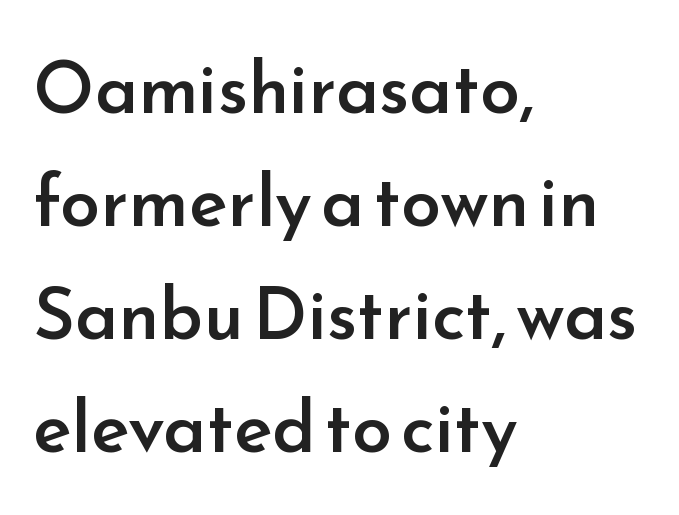
Q: Is the text bold? A: Semi-bold.
Q: Is the text italic (slanted)? A: No, it is upright.
Q: Is the typeface a serif or a sans-serif typeface? A: Sans-serif.
Q: Is the text underlined? A: No.
Q: How is the paragraph aligned? A: Left-aligned.
Q: Is the spacing between letters normal or unusually wide? A: Normal.
Q: Is the spacing between lines tight, normal or loose? A: Normal.
Q: Width (condensed, normal, or wide)? A: Normal.
Q: Stroke contrast? A: Low.
Q: x-height? A: Small.
Q: Monospaced? A: No.
